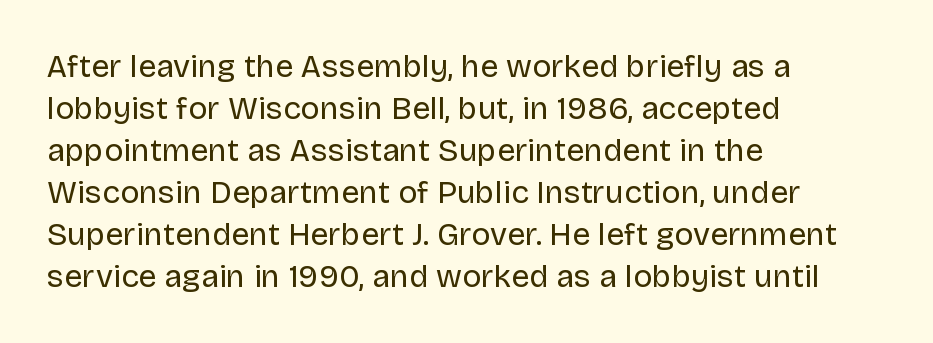
{"serif": "no", "italic": "no", "bold": "no", "weight": "regular", "width": "normal", "stroke_contrast": "low", "x_height": "large", "monospaced": "no", "underline": "no", "align": "left", "line_spacing": "normal", "line_spacing_ratio": 1.31, "letter_spacing": "normal", "letter_spacing_em": 0.0, "glyph_px": 32}
